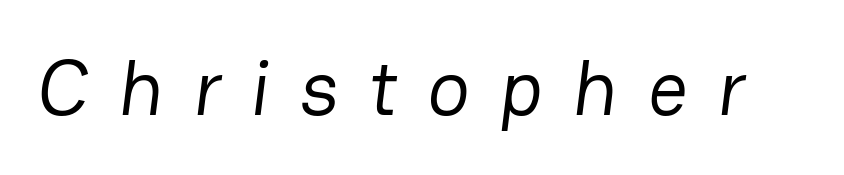
The letters are spread apart with noticeably loose tracking. Nobody drew a line under any word here. The rendering uses natural spacing where letterforms have individual widths. Letterform terminals end flat and unadorned throughout the passage.
